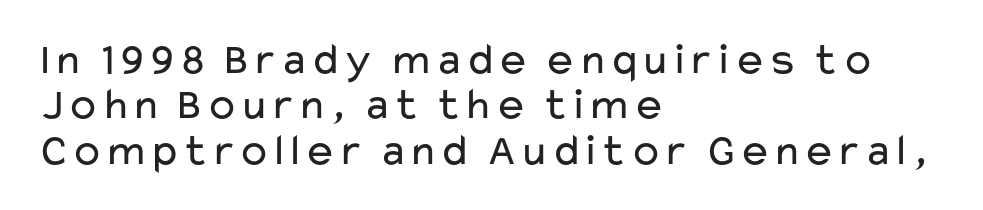
{"serif": "no", "italic": "no", "bold": "no", "weight": "regular", "width": "wide", "stroke_contrast": "low", "x_height": "medium", "monospaced": "no", "underline": "no", "align": "left", "line_spacing": "tight", "line_spacing_ratio": 1.01, "letter_spacing": "normal", "letter_spacing_em": 0.0, "glyph_px": 45}
